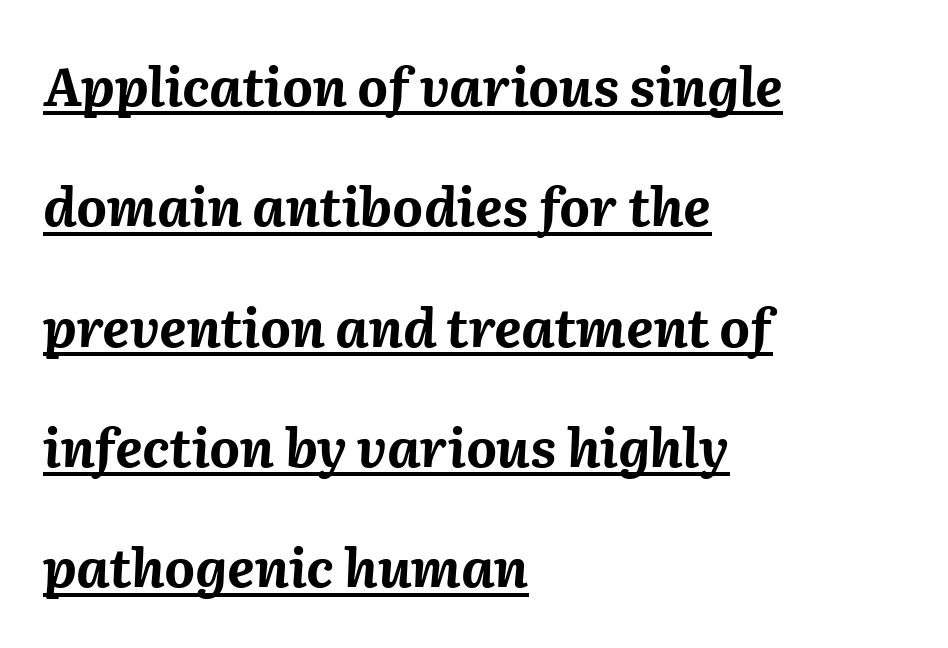
{"italic": "yes", "lean": "right", "slant_degrees": 2, "bold": "yes", "weight": "bold", "width": "normal", "stroke_contrast": "medium", "x_height": "medium", "monospaced": "no", "underline": "yes", "align": "left", "line_spacing": "loose", "line_spacing_ratio": 2.27, "letter_spacing": "normal", "letter_spacing_em": 0.0, "glyph_px": 53}
